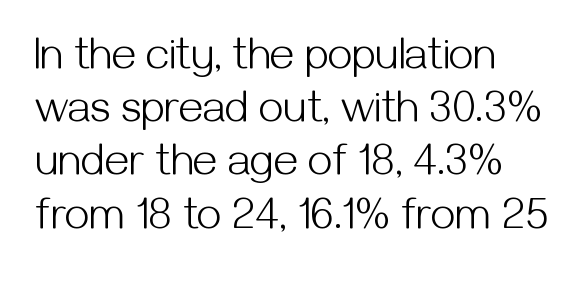
The strokes are not fattened; the text isn't bold. Tall strokes in this sample are plumb rather than angled. The rendering uses natural spacing where letterforms have individual widths. Lines of text with bare space underneath. Nobody touched the tracking dial on this one. Every row of glyphs begins at an identical x-position on the left.
